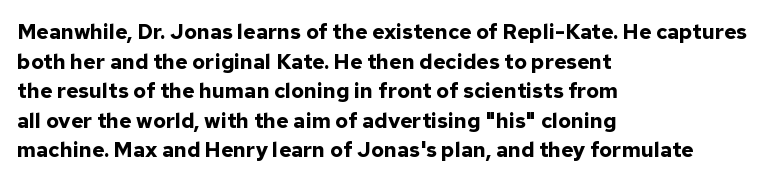
The vertical gap from one line to the next is medium. Beneath every word, the page is bare. Nothing unusual about the tracking: characters are spaced as the font intends. Its strokes are broad and dark, the hallmark of bold type. This sample uses an upright cut, with every glyph sitting square on the baseline. If you drew a ruler down the left edge, every line would touch it.
